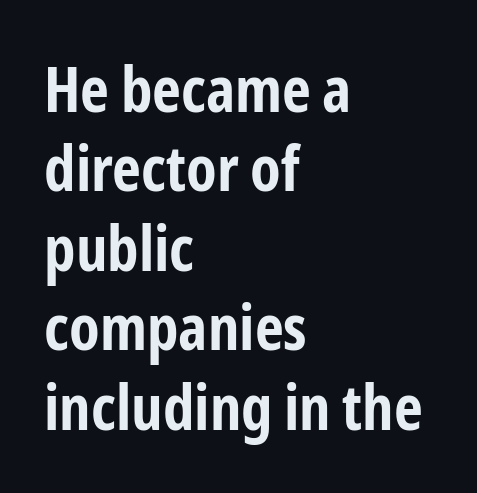
Q: Is the text bold? A: Yes.
Q: Is the text italic (slanted)? A: No, it is upright.
Q: Is the typeface a serif or a sans-serif typeface? A: Sans-serif.
Q: Is the text underlined? A: No.
Q: How is the paragraph aligned? A: Left-aligned.
Q: Is the spacing between letters normal or unusually wide? A: Normal.
Q: Is the spacing between lines tight, normal or loose? A: Normal.
Q: Width (condensed, normal, or wide)? A: Condensed.
Q: Stroke contrast? A: Low.
Q: x-height? A: Medium.
Q: Monospaced? A: No.
